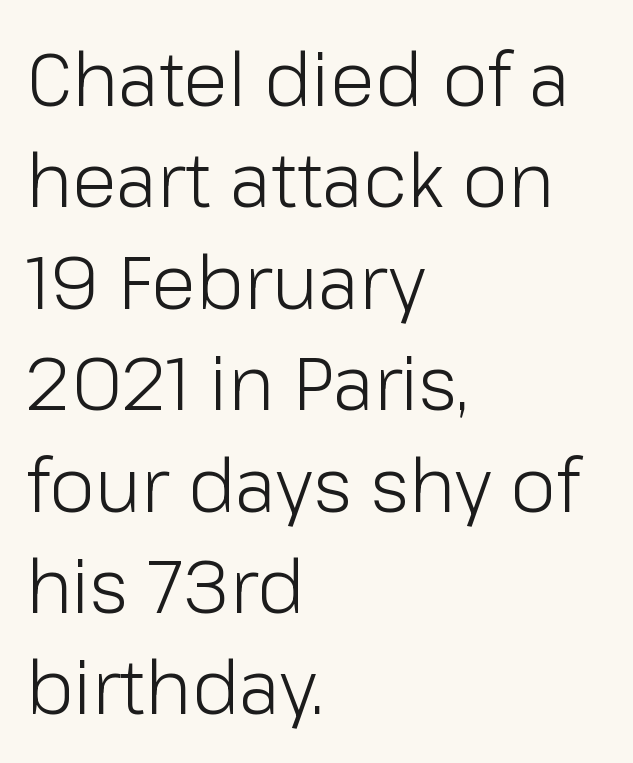
The image shows 74 px light sans-serif type, upright; set left-aligned, normal line spacing (1.37x), normal letter spacing, not underlined; low stroke contrast and a medium x-height.
